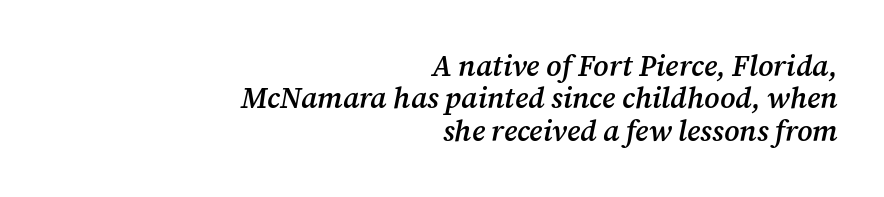
The image shows 29 px semibold serif type, italic (leaning right); set right-aligned, tight line spacing (1.12x), normal letter spacing, not underlined; medium stroke contrast and a medium x-height.
